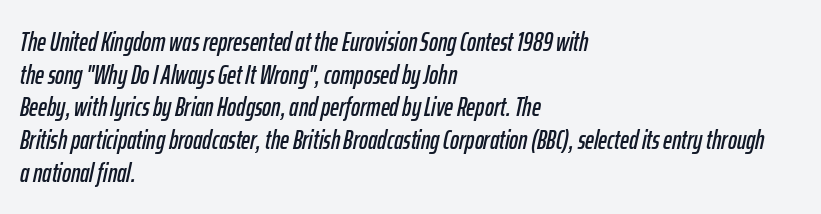
{"italic": "yes", "lean": "right", "slant_degrees": 12, "underline": "no", "align": "left", "line_spacing_ratio": 1.21, "letter_spacing": "normal", "letter_spacing_em": 0.0, "glyph_px": 27}
